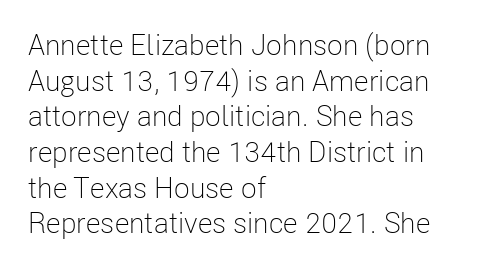
This sample uses an upright cut, with every glyph sitting square on the baseline. Character widths vary here, with narrow letters taking less room than wide ones. Serifs: no, the terminals of the letterforms are clean. Glance below the letters and you will spot only blank space.
